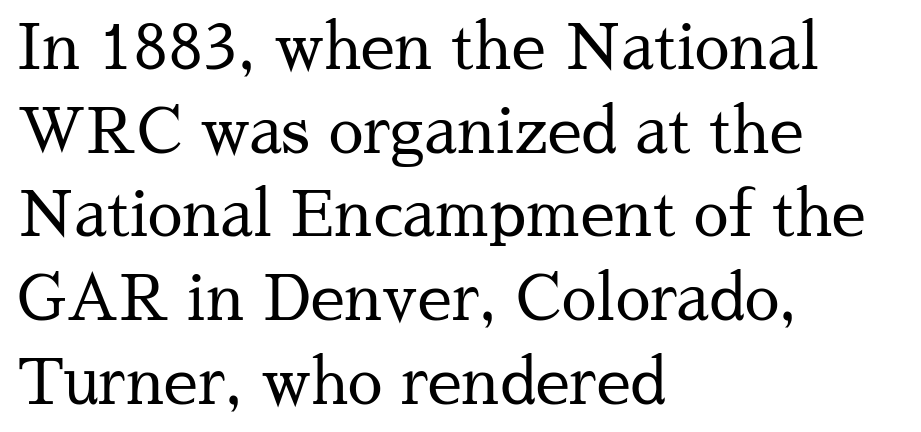
Q: Is the text bold? A: No.
Q: Is the text italic (slanted)? A: No, it is upright.
Q: Is the typeface a serif or a sans-serif typeface? A: Serif.
Q: Is the text underlined? A: No.
Q: How is the paragraph aligned? A: Left-aligned.
Q: Is the spacing between letters normal or unusually wide? A: Normal.
Q: Is the spacing between lines tight, normal or loose? A: Normal.
Q: Width (condensed, normal, or wide)? A: Normal.
Q: Stroke contrast? A: Medium.
Q: x-height? A: Medium.
Q: Monospaced? A: No.
